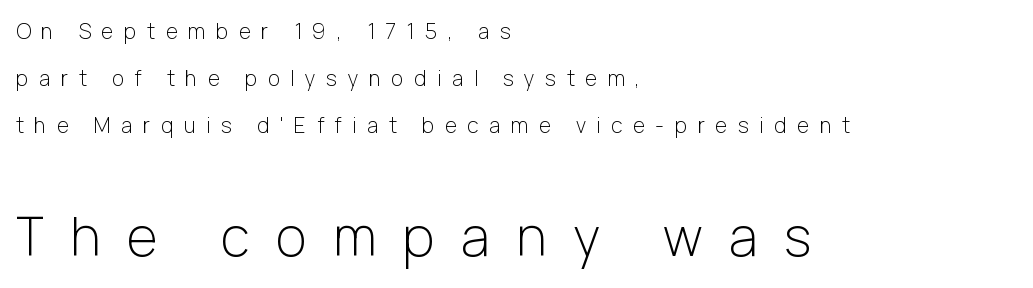
The image shows 53 px light sans-serif type, upright; set left-aligned, loose line spacing (2.23x), unusually wide letter spacing (+0.5 em), not underlined; the second (bottom) block is 2.52x larger; low stroke contrast and a medium x-height.
